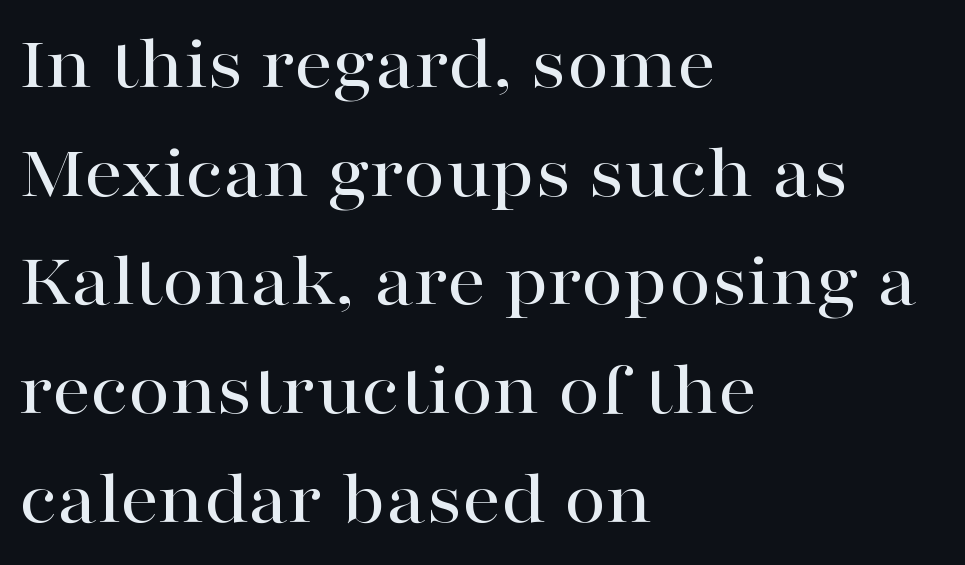
{"serif": "yes", "italic": "no", "width": "wide", "stroke_contrast": "high", "x_height": "medium", "monospaced": "no", "underline": "no", "align": "left", "line_spacing": "normal", "line_spacing_ratio": 1.43, "letter_spacing": "normal", "letter_spacing_em": 0.0, "glyph_px": 76}
